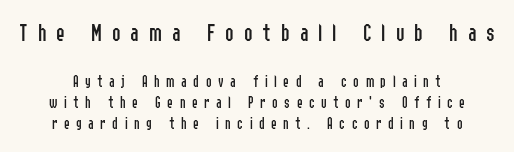
{"italic": "no", "bold": "no", "underline": "no", "align": "center", "line_spacing_ratio": 1.24, "letter_spacing": "wide", "letter_spacing_em": 0.38, "larger_block": "first", "size_ratio": 1.53, "glyph_px": 26}
